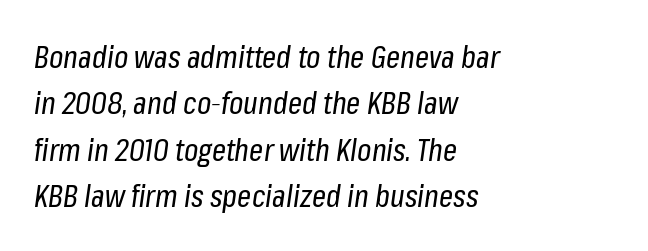
The image shows 31 px regular-weight, condensed type, italic (leaning right); set left-aligned, normal line spacing (1.5x), normal letter spacing, not underlined; low stroke contrast and a medium x-height.
